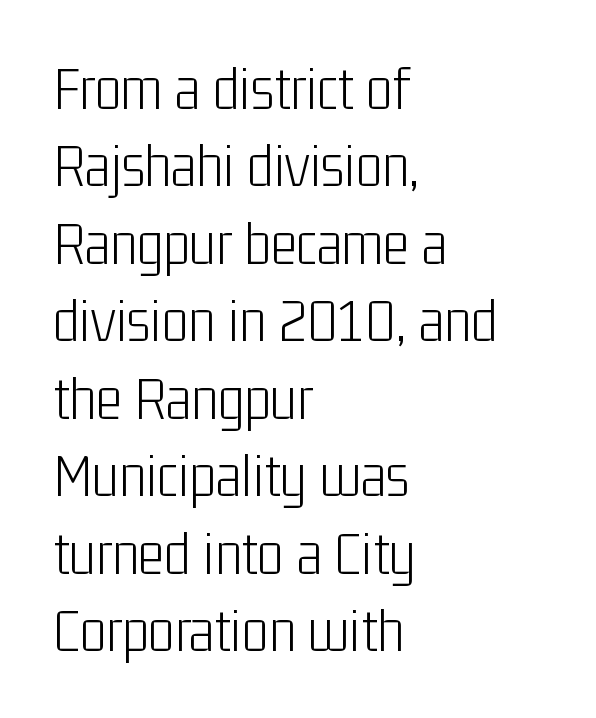
Q: Is the text bold? A: No.
Q: Is the text italic (slanted)? A: No, it is upright.
Q: Is the typeface a serif or a sans-serif typeface? A: Sans-serif.
Q: Is the text underlined? A: No.
Q: How is the paragraph aligned? A: Left-aligned.
Q: Is the spacing between letters normal or unusually wide? A: Normal.
Q: Width (condensed, normal, or wide)? A: Condensed.
Q: Stroke contrast? A: Low.
Q: x-height? A: Medium.
Q: Monospaced? A: No.
